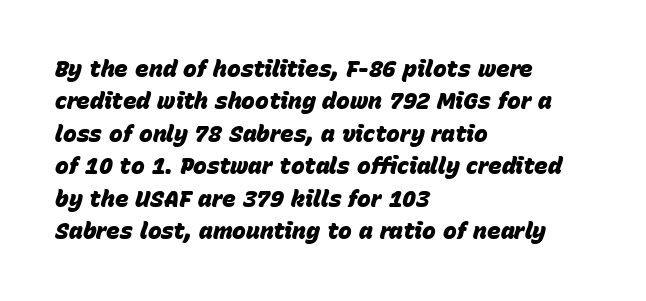
Q: Is the text bold? A: Yes.
Q: Is the text italic (slanted)? A: Yes, it leans right by about 15 degrees.
Q: Is the text underlined? A: No.
Q: How is the paragraph aligned? A: Left-aligned.
Q: Is the spacing between letters normal or unusually wide? A: Normal.
Q: Is the spacing between lines tight, normal or loose? A: Normal.
